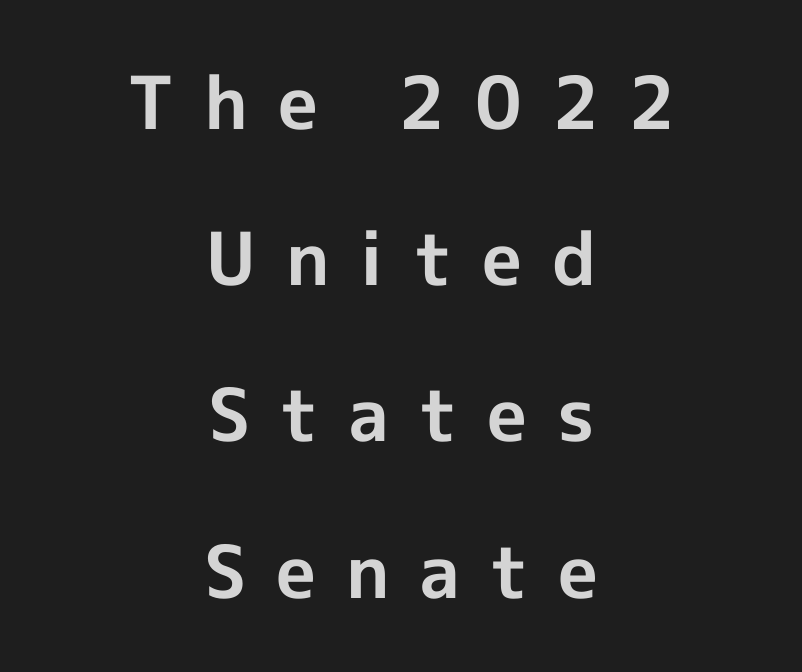
Quick note: underline off. Whoever set this chose breathing room over compactness in the vertical rhythm. Grotesque or geometric, the face here clearly has no serifs. Every character sits straight up, as roman type does. Is this a fixed-width face? No — the glyphs have proportional, varying widths.
